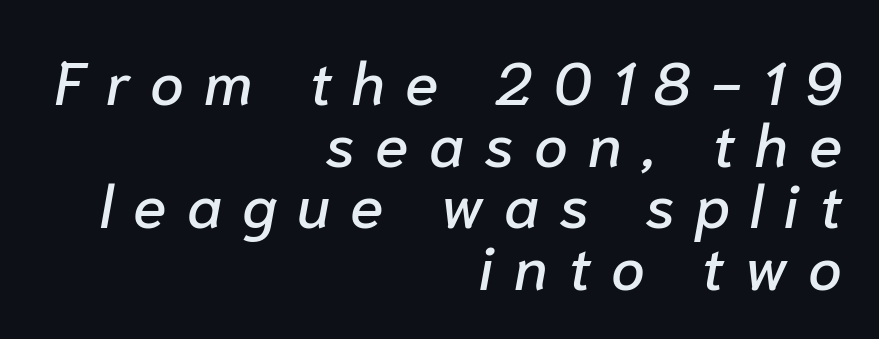
Proportional: the letters do not fall into vertical columns. When letters slant like this, we call the style italic. Characters follow at a spacing far wider than the type designer built in. Layout note: lines flush right. No word sits above an underline.
